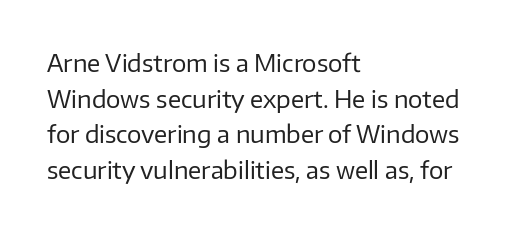
The image shows 24 px text type, upright; set left-aligned, normal line spacing (1.48x), normal letter spacing, not underlined.
